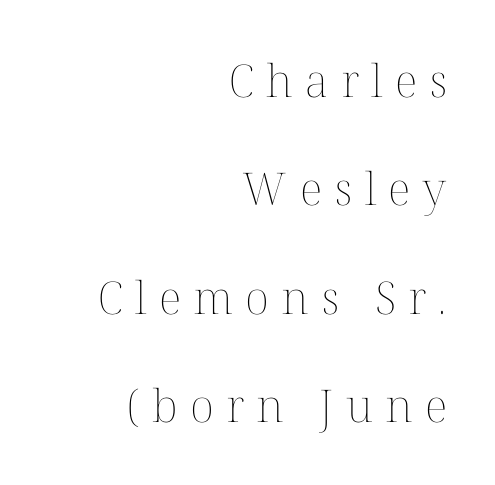
Stem width sits at or under what a default text font uses. It's the straight-up-and-down kind of type. Rows of type keep a wide berth in the vertical direction. A student would call this right alignment; a typographer would say flush right, rag left.
